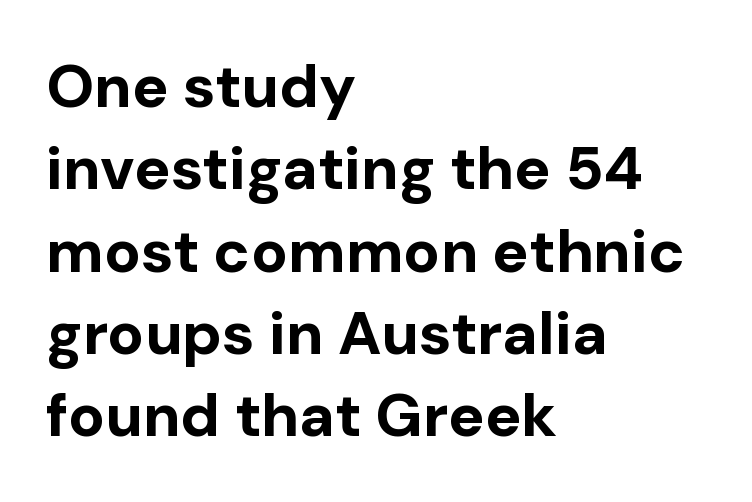
The image shows 61 px bold sans-serif type, upright; set left-aligned, normal line spacing (1.35x), normal letter spacing, not underlined; low stroke contrast and a medium x-height.
